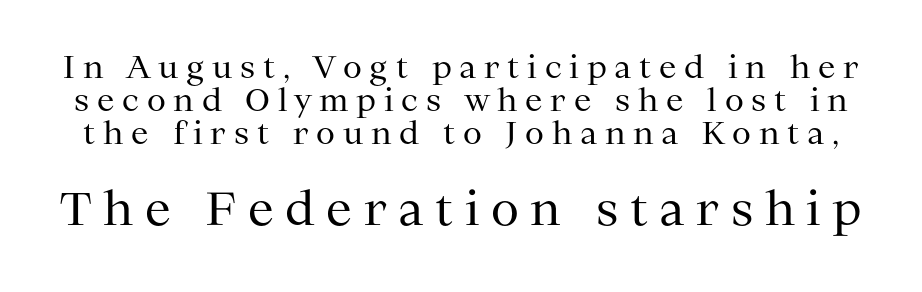
This block would grow much taller if given ordinary leading; it's compressed now. Every character sits straight up, as roman type does. The block sitting lower on the canvas is the one with enlarged characters. Font category for this specimen: serif. Loose tracking; the words dissolve into strings of separated letters.
